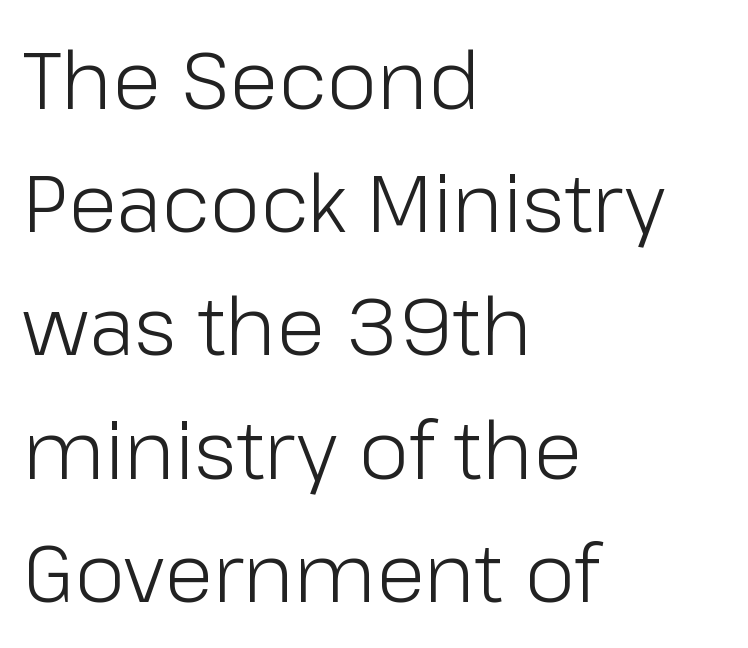
Q: Is the text bold? A: No.
Q: Is the text italic (slanted)? A: No, it is upright.
Q: Is the typeface a serif or a sans-serif typeface? A: Sans-serif.
Q: Is the text underlined? A: No.
Q: How is the paragraph aligned? A: Left-aligned.
Q: Is the spacing between letters normal or unusually wide? A: Normal.
Q: Is the spacing between lines tight, normal or loose? A: Normal.
Q: Width (condensed, normal, or wide)? A: Normal.
Q: Stroke contrast? A: Low.
Q: x-height? A: Medium.
Q: Monospaced? A: No.
